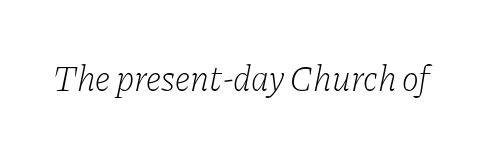
Check under the words: just untouched page. The letters advance in unequal steps, a hallmark of proportional type. Spacing between characters is what you'd get straight out of the box. Font category for this specimen: serif. Letters have the restrained weight of plain body copy at most.
